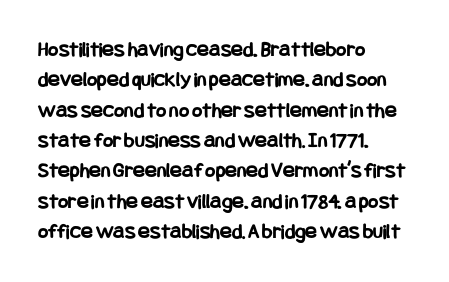
The paragraph shown leans on its left margin. The glyphs have the mass of a bold cut. How are the letters spaced? Ordinarily, with no added tracking. This sample uses an upright cut, with every glyph sitting square on the baseline.
